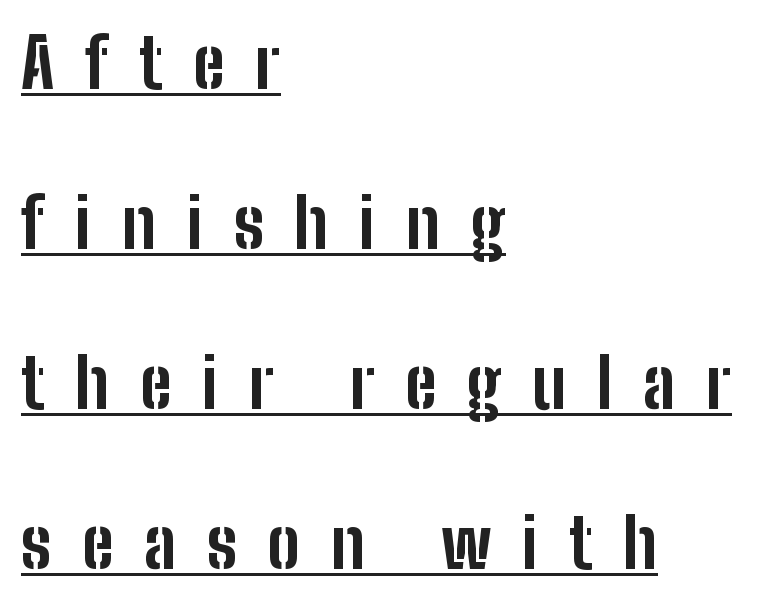
The image shows 69 px bold, condensed sans-serif type, upright; set left-aligned, loose line spacing (2.32x), unusually wide letter spacing (+0.44 em), underlined; low stroke contrast and a medium x-height.
